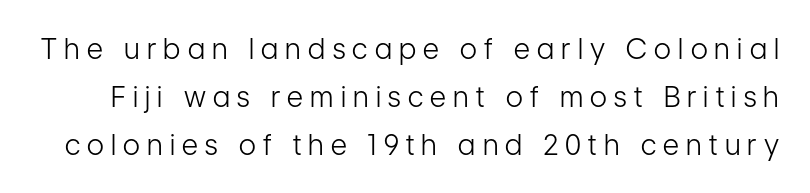
{"serif": "no", "italic": "no", "bold": "no", "weight": "light", "width": "condensed", "stroke_contrast": "low", "x_height": "medium", "monospaced": "no", "underline": "no", "line_spacing_ratio": 1.71, "letter_spacing": "wide", "letter_spacing_em": 0.26, "glyph_px": 28}
